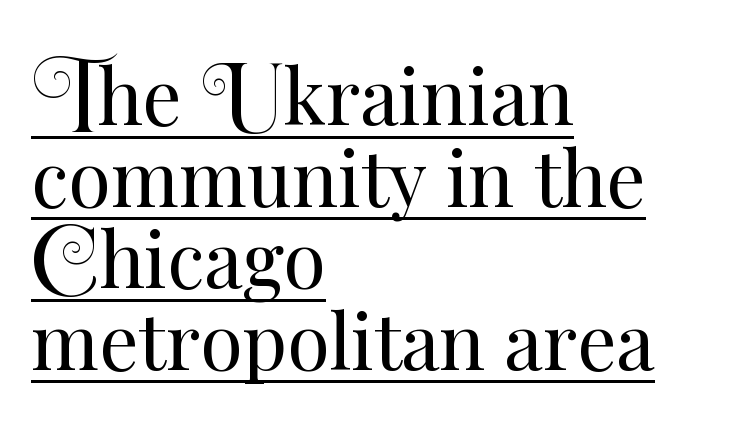
Q: Is the text bold? A: No.
Q: Is the text italic (slanted)? A: No, it is upright.
Q: Is the text underlined? A: Yes.
Q: How is the paragraph aligned? A: Left-aligned.
Q: Is the spacing between letters normal or unusually wide? A: Normal.
Q: Is the spacing between lines tight, normal or loose? A: Tight.
Q: Width (condensed, normal, or wide)? A: Normal.
Q: Stroke contrast? A: Medium.
Q: x-height? A: Small.
Q: Monospaced? A: No.
